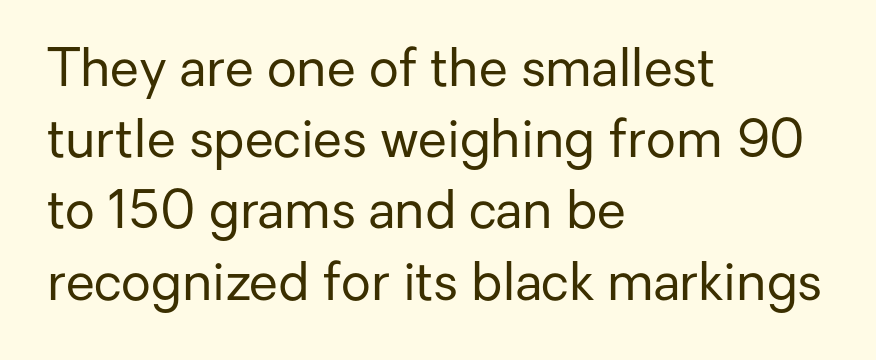
The weight tops out at a normal text grade. Nope, no serifs anywhere on these letters. Posture: straight, roman, zero tilt. There is no visible air inserted between adjacent glyphs. Varying glyph widths throughout — classic text-font behaviour. The rendering uses a moderate line-height, typical for paragraphs.
